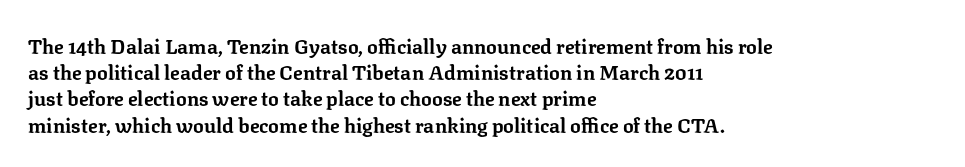
The image shows 20 px bold type, upright; set left-aligned, normal line spacing (1.31x), normal letter spacing, not underlined.
